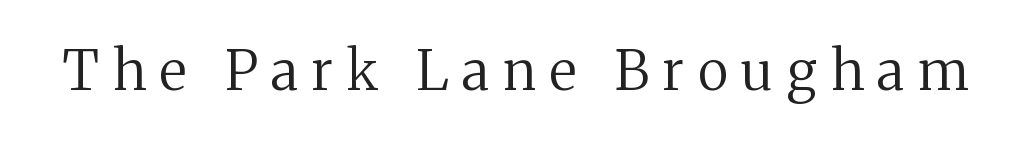
Q: Is the text bold? A: No.
Q: Is the text italic (slanted)? A: No, it is upright.
Q: Is the typeface a serif or a sans-serif typeface? A: Serif.
Q: Is the text underlined? A: No.
Q: Is the spacing between letters normal or unusually wide? A: Unusually wide.
Q: Width (condensed, normal, or wide)? A: Normal.
Q: Stroke contrast? A: Medium.
Q: x-height? A: Medium.
Q: Monospaced? A: No.
